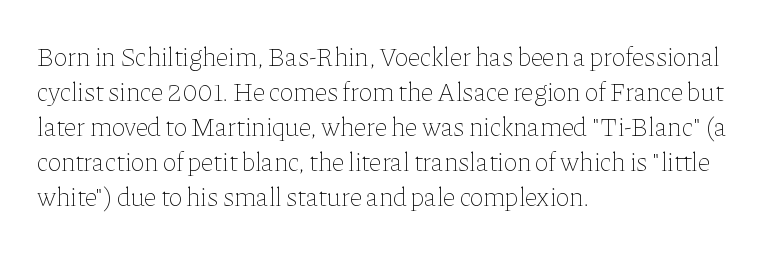
The image shows 26 px text type, upright; set left-aligned, normal line spacing (1.35x), normal letter spacing, not underlined.
